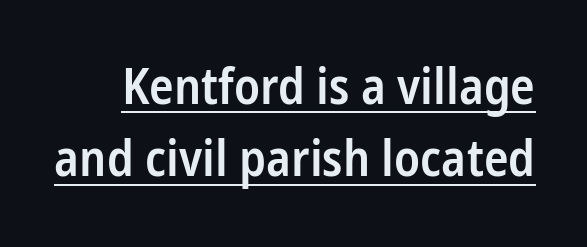
Q: Is the text bold? A: Semi-bold.
Q: Is the text italic (slanted)? A: No, it is upright.
Q: Is the typeface a serif or a sans-serif typeface? A: Sans-serif.
Q: Is the text underlined? A: Yes.
Q: Is the spacing between letters normal or unusually wide? A: Normal.
Q: Is the spacing between lines tight, normal or loose? A: Normal.
Q: Width (condensed, normal, or wide)? A: Condensed.
Q: Stroke contrast? A: Low.
Q: x-height? A: Medium.
Q: Monospaced? A: No.
